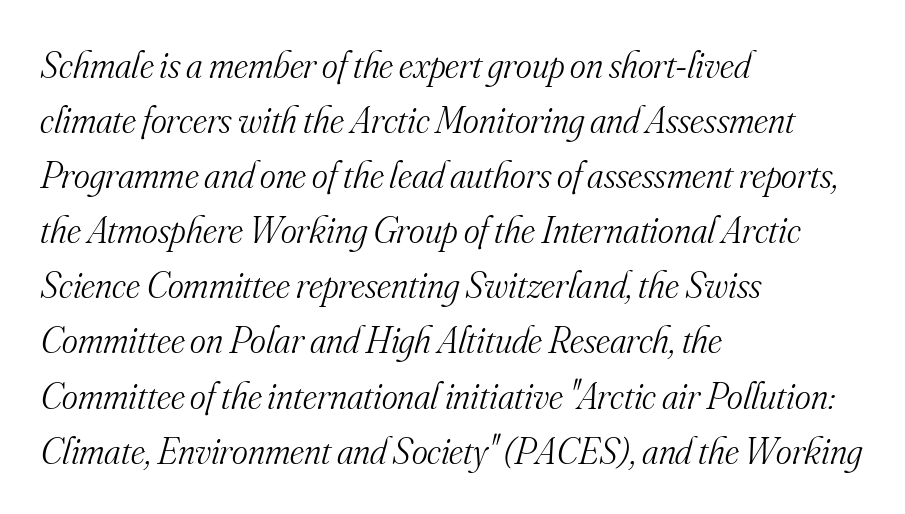
The image shows 38 px light serif type, italic (leaning right); set left-aligned, normal line spacing (1.45x), normal letter spacing, not underlined; medium stroke contrast and a small x-height.
